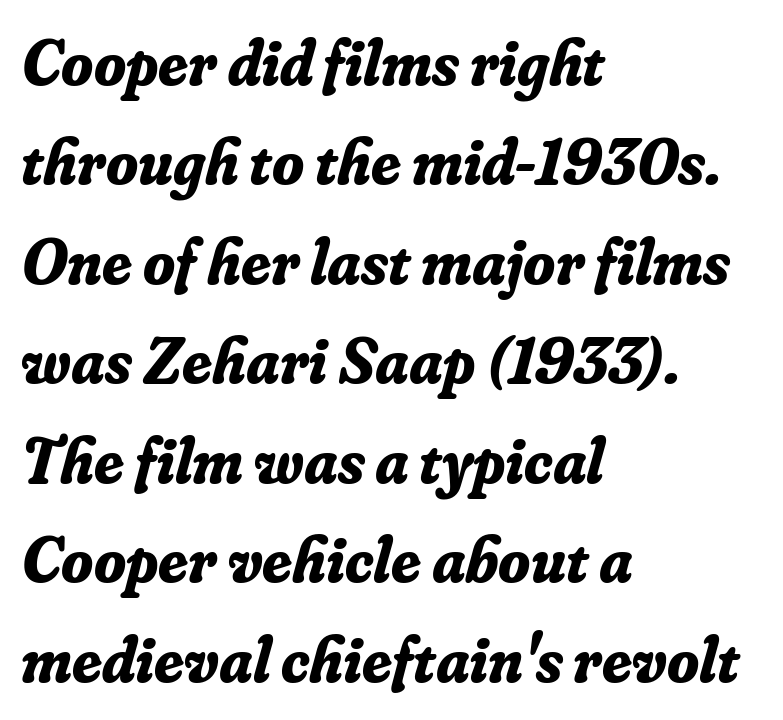
The image shows 65 px bold serif type, italic (leaning right); set left-aligned, normal line spacing (1.53x), normal letter spacing, not underlined; low stroke contrast and a small x-height.
